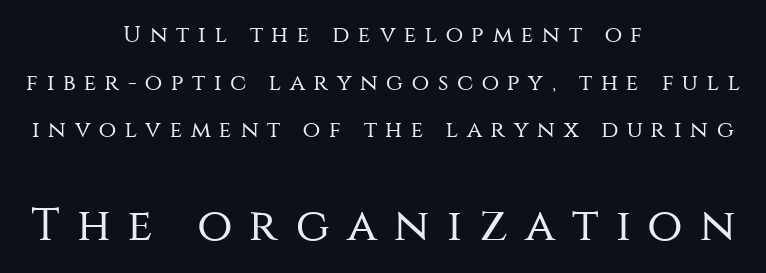
{"serif": "no", "italic": "no", "bold": "no", "weight": "regular", "width": "normal", "stroke_contrast": "medium", "x_height": "large", "monospaced": "no", "underline": "no", "align": "center", "line_spacing": "loose", "line_spacing_ratio": 2.07, "letter_spacing": "wide", "letter_spacing_em": 0.37, "larger_block": "second", "size_ratio": 2.0, "glyph_px": 46}
